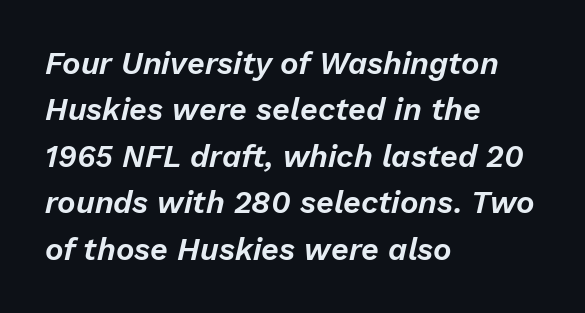
{"italic": "yes", "lean": "right", "slant_degrees": 13, "width": "normal", "stroke_contrast": "low", "x_height": "medium", "monospaced": "no", "underline": "no", "align": "left", "line_spacing": "normal", "line_spacing_ratio": 1.5, "letter_spacing": "normal", "letter_spacing_em": 0.0, "glyph_px": 31}
